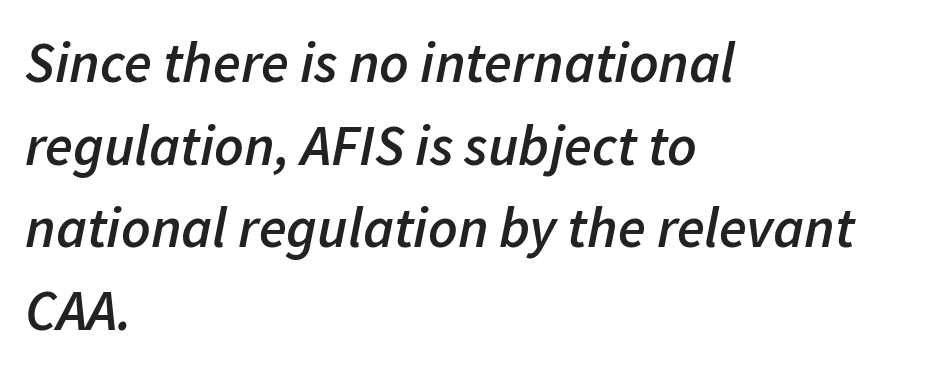
Style check: oblique. If you drew a ruler down the left edge, every line would touch it. Character widths vary here, with narrow letters taking less room than wide ones. Leading: standard.
